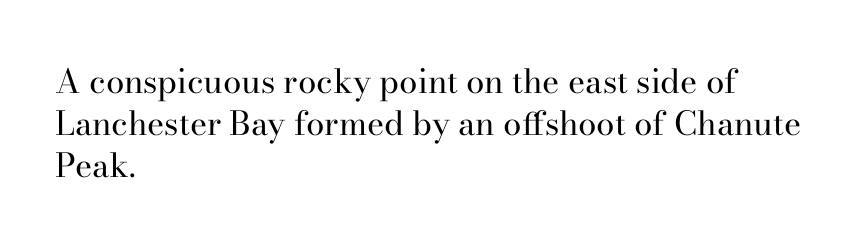
Q: Is the text bold? A: No.
Q: Is the text italic (slanted)? A: No, it is upright.
Q: Is the typeface a serif or a sans-serif typeface? A: Serif.
Q: Is the text underlined? A: No.
Q: How is the paragraph aligned? A: Left-aligned.
Q: Is the spacing between letters normal or unusually wide? A: Normal.
Q: Is the spacing between lines tight, normal or loose? A: Normal.
Q: Width (condensed, normal, or wide)? A: Normal.
Q: Stroke contrast? A: High.
Q: x-height? A: Small.
Q: Monospaced? A: No.
